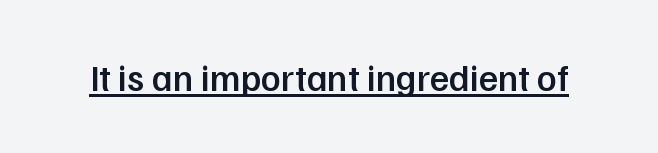
Q: Is the text bold? A: Semi-bold.
Q: Is the text italic (slanted)? A: No, it is upright.
Q: Is the typeface a serif or a sans-serif typeface? A: Sans-serif.
Q: Is the text underlined? A: Yes.
Q: Is the spacing between letters normal or unusually wide? A: Normal.
Q: Width (condensed, normal, or wide)? A: Normal.
Q: Stroke contrast? A: Low.
Q: x-height? A: Medium.
Q: Monospaced? A: No.
